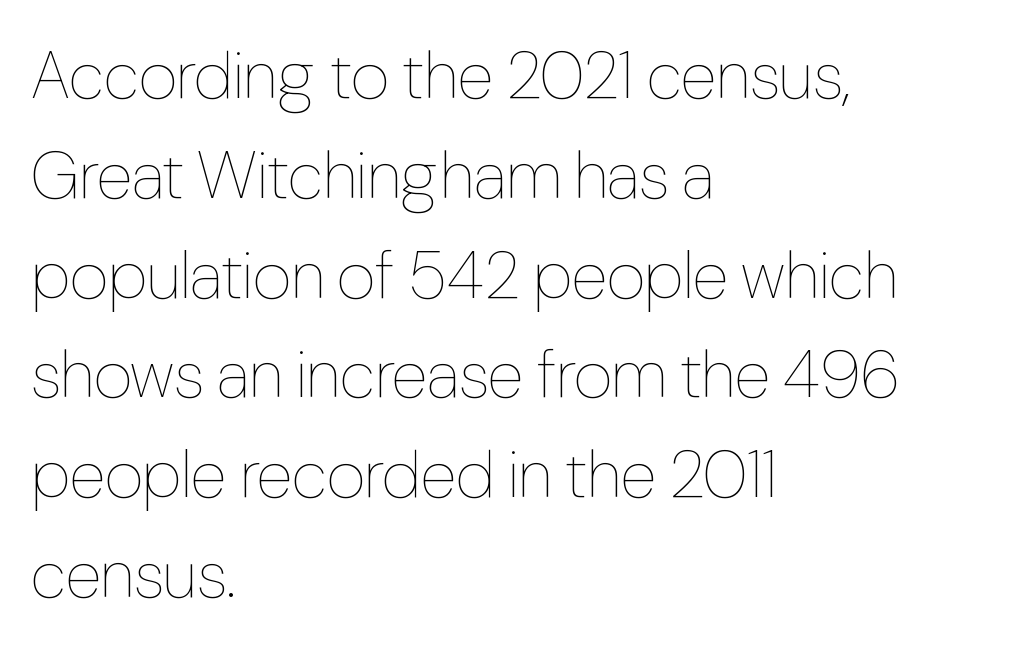
The image shows 67 px thin, condensed type, upright; set left-aligned, normal line spacing (1.49x), normal letter spacing, not underlined; low stroke contrast and a medium x-height.
